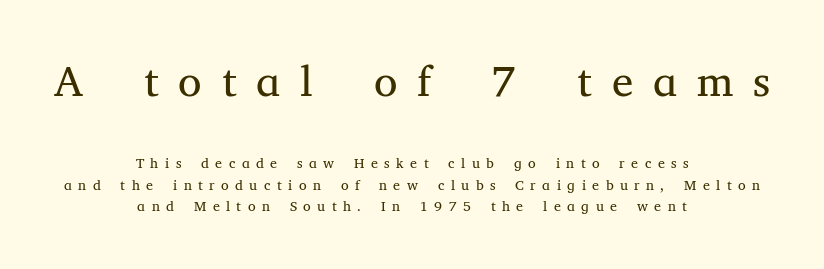
Q: Is the text bold? A: No.
Q: Is the text italic (slanted)? A: No, it is upright.
Q: Is the typeface a serif or a sans-serif typeface? A: Serif.
Q: Is the text underlined? A: No.
Q: How is the paragraph aligned? A: Centered.
Q: Is the spacing between letters normal or unusually wide? A: Unusually wide.
Q: Is the spacing between lines tight, normal or loose? A: Normal.
Q: Which block of text is set in a larger size, the first (top) or the second (bottom)? A: The first (top) one.
Q: Width (condensed, normal, or wide)? A: Normal.
Q: Stroke contrast? A: Medium.
Q: x-height? A: Medium.
Q: Monospaced? A: No.
